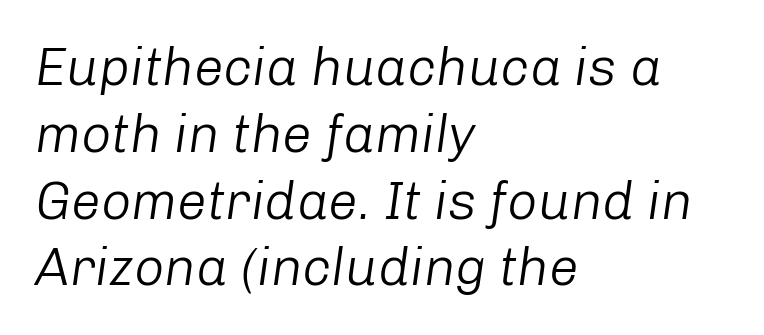
{"italic": "yes", "lean": "right", "slant_degrees": 8, "bold": "no", "weight": "light", "width": "normal", "stroke_contrast": "low", "x_height": "medium", "monospaced": "no", "underline": "no", "align": "left", "line_spacing": "normal", "line_spacing_ratio": 1.26, "letter_spacing": "normal", "letter_spacing_em": 0.0, "glyph_px": 53}
